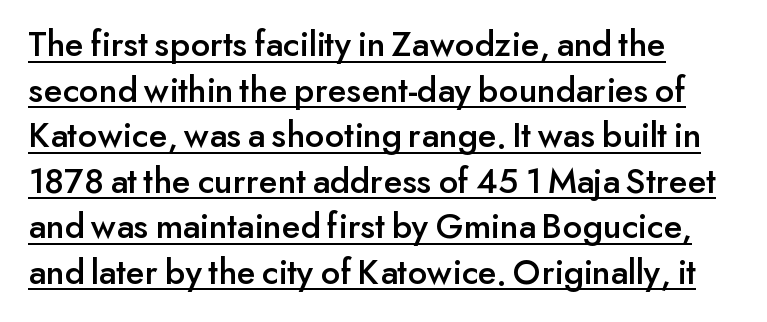
Q: Is the text italic (slanted)? A: No, it is upright.
Q: Is the typeface a serif or a sans-serif typeface? A: Sans-serif.
Q: Is the text underlined? A: Yes.
Q: How is the paragraph aligned? A: Left-aligned.
Q: Is the spacing between letters normal or unusually wide? A: Normal.
Q: Width (condensed, normal, or wide)? A: Normal.
Q: Stroke contrast? A: Low.
Q: x-height? A: Small.
Q: Monospaced? A: No.
